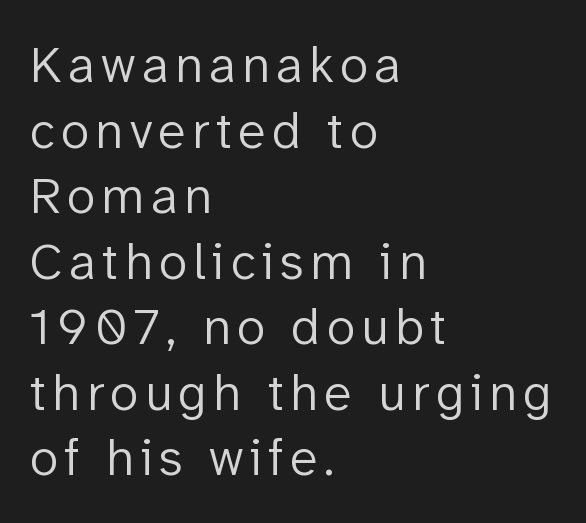
The image shows 52 px light sans-serif type, upright; set left-aligned, normal line spacing (1.26x), not underlined; low stroke contrast and a medium x-height.
